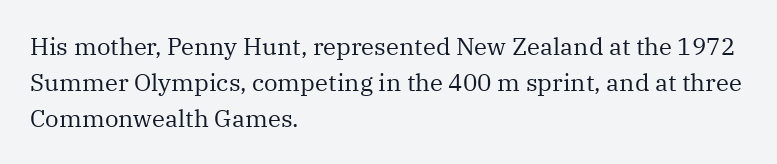
The image shows 24 px text type, upright; set left-aligned, normal line spacing (1.5x), normal letter spacing, not underlined.
